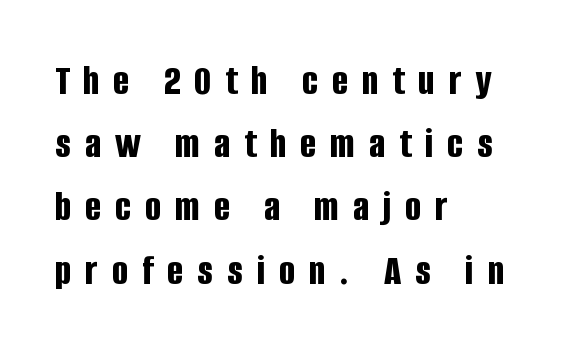
{"serif": "no", "italic": "no", "bold": "yes", "weight": "bold", "width": "condensed", "stroke_contrast": "low", "x_height": "large", "monospaced": "no", "underline": "no", "align": "left", "line_spacing": "normal", "line_spacing_ratio": 1.47, "letter_spacing": "wide", "letter_spacing_em": 0.32, "glyph_px": 43}
